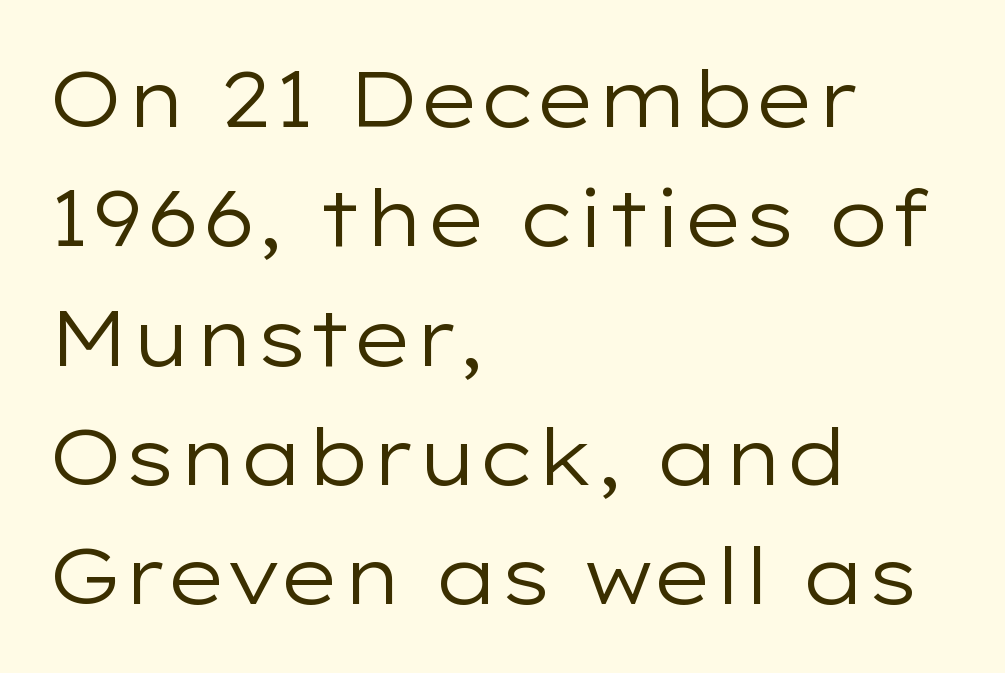
Unlike a traditional serif, this face leaves its strokes unadorned. Do the letters lean? They stand straight. Heft: none added — not bold. The leading is moderate, giving the passage an even texture. Line beginnings align vertically; line endings do not.
